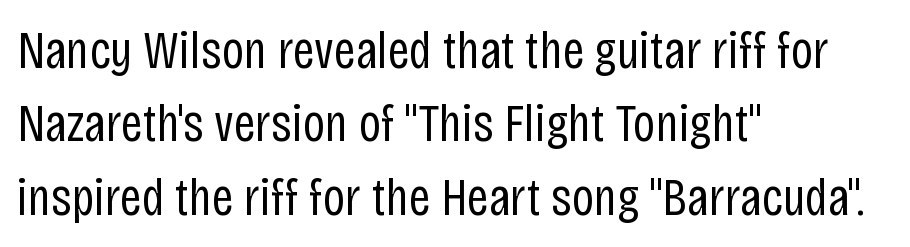
Is this a heavy cut? Hardly; it is regular or lighter. Clear beneath every line of the passage. To sum up the face: it is a sans, with no serifs. Normally led — the rows are evenly, conventionally spaced. Look at the tracking — it's just the regular setting, nothing added.
